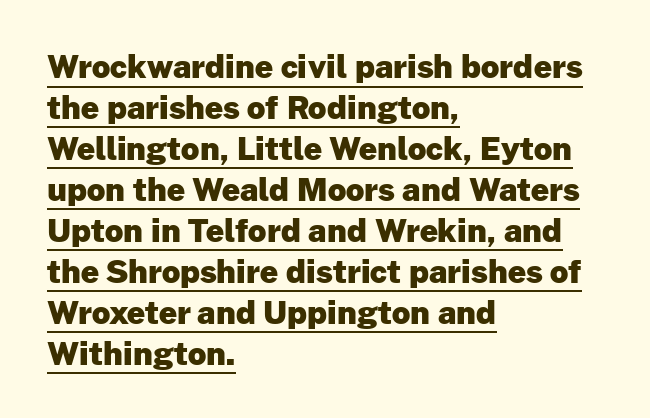
How are the letters spaced? Ordinarily, with no added tracking. A sans-serif font was chosen for this passage. The line-height multiplier appears to be the usual default. These lines are set flush left with a ragged right edge. Check the space under the baseline: a stroke is drawn there. Spacing verdict: proportional, widths tailored to each character.
